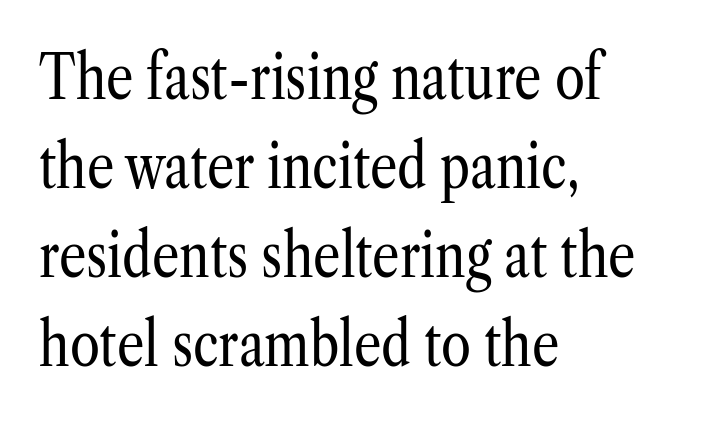
Between one letter and the next there's only the usual sliver of space. The rows are spaced the way most documents space them. You can tell from the footed stems that serif type was used. Notice how the passage keeps a crisp vertical edge on the left only. The strip under each line holds only bare page. The typesetting does not lean heavy: it is not bold.
